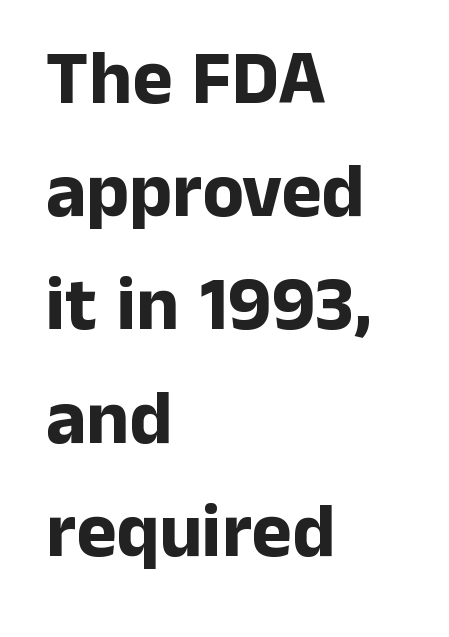
{"serif": "no", "italic": "no", "bold": "yes", "weight": "bold", "width": "normal", "stroke_contrast": "low", "x_height": "medium", "monospaced": "no", "underline": "no", "align": "left", "line_spacing": "normal", "line_spacing_ratio": 1.49, "letter_spacing": "normal", "letter_spacing_em": 0.0, "glyph_px": 76}
